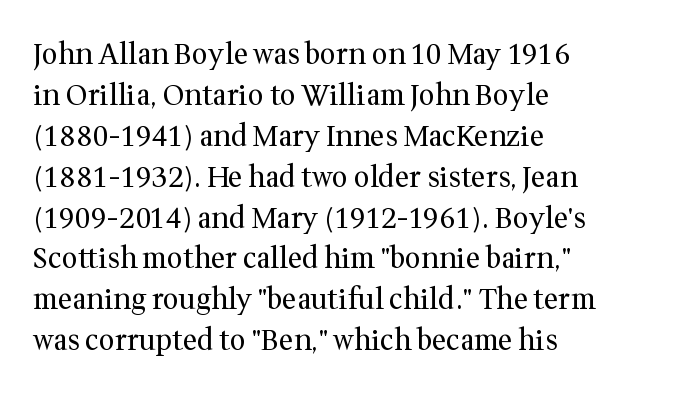
Q: Is the text bold? A: No.
Q: Is the text italic (slanted)? A: No, it is upright.
Q: Is the typeface a serif or a sans-serif typeface? A: Serif.
Q: Is the text underlined? A: No.
Q: How is the paragraph aligned? A: Left-aligned.
Q: Is the spacing between letters normal or unusually wide? A: Normal.
Q: Is the spacing between lines tight, normal or loose? A: Normal.
Q: Width (condensed, normal, or wide)? A: Normal.
Q: Stroke contrast? A: Medium.
Q: x-height? A: Medium.
Q: Monospaced? A: No.
